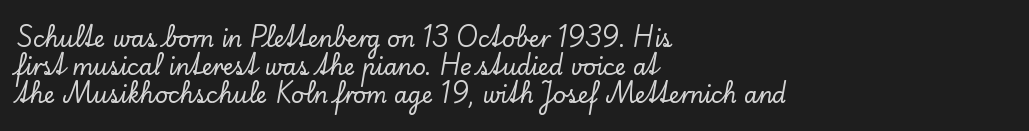
{"underline": "no", "align": "left", "line_spacing": "normal", "line_spacing_ratio": 1.28, "letter_spacing": "normal", "letter_spacing_em": 0.0, "glyph_px": 22}
